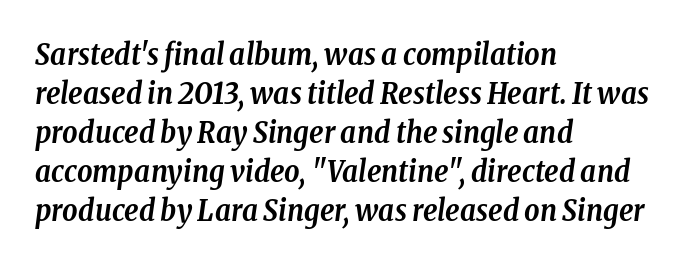
Regarding leading, the lines here are spaced in the standard way. Line starts are locked; line ends wander. Looking at the ascenders, they clearly lean. A typesetter would call this proportional, since set widths differ per character.
